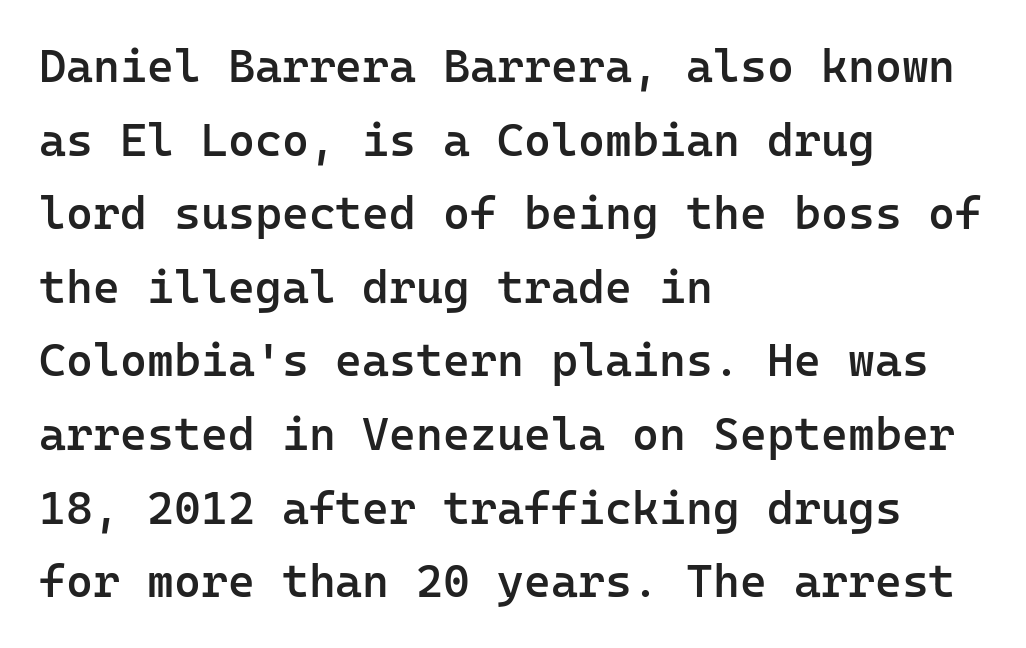
{"serif": "no", "italic": "no", "bold": "semi", "weight": "semibold", "width": "normal", "stroke_contrast": "low", "x_height": "medium", "monospaced": "yes", "underline": "no", "align": "left", "line_spacing": "normal", "line_spacing_ratio": 1.6, "letter_spacing": "normal", "letter_spacing_em": 0.0, "glyph_px": 46}
